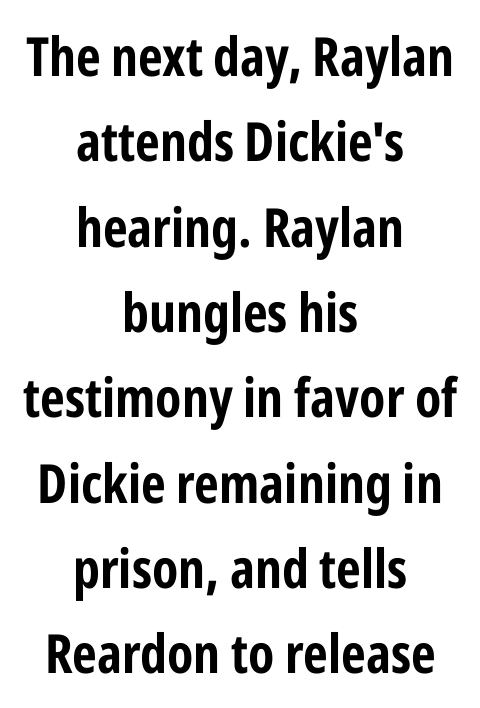
Italic: no, the glyphs are upright roman. The space between consecutive lines is moderate. Is the type bold? Yes — the strokes are clearly thick and heavy. Descender tails drop into unmarked territory. Every row of glyphs is offset so its center matches the block's center. The typeface chosen for these lines omits serifs.
